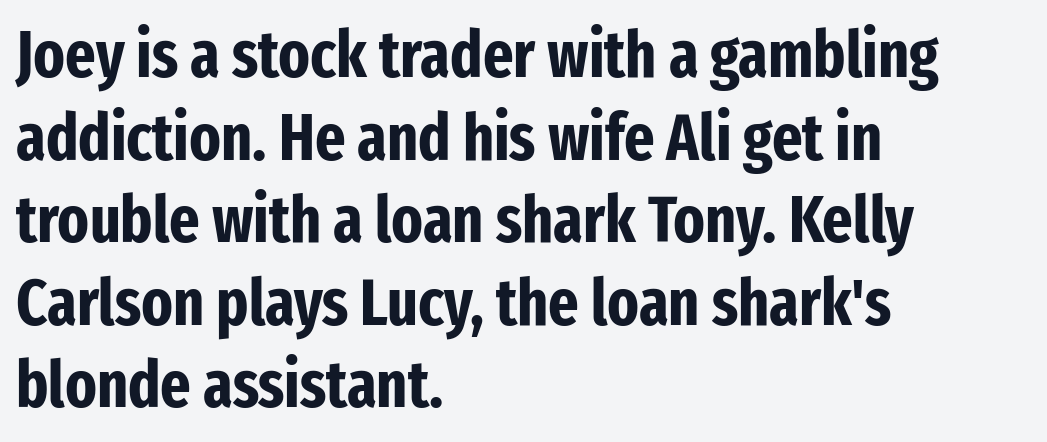
Q: Is the text bold? A: Yes.
Q: Is the text italic (slanted)? A: No, it is upright.
Q: Is the typeface a serif or a sans-serif typeface? A: Sans-serif.
Q: Is the text underlined? A: No.
Q: How is the paragraph aligned? A: Left-aligned.
Q: Is the spacing between letters normal or unusually wide? A: Normal.
Q: Is the spacing between lines tight, normal or loose? A: Normal.
Q: Width (condensed, normal, or wide)? A: Condensed.
Q: Stroke contrast? A: Low.
Q: x-height? A: Medium.
Q: Monospaced? A: No.
